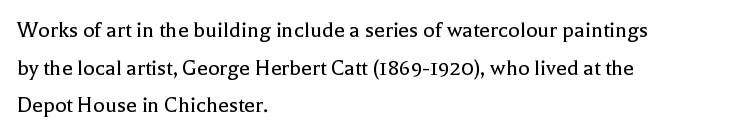
Q: Is the text bold? A: No.
Q: Is the text italic (slanted)? A: No, it is upright.
Q: Is the text underlined? A: No.
Q: How is the paragraph aligned? A: Left-aligned.
Q: Is the spacing between letters normal or unusually wide? A: Normal.
Q: Is the spacing between lines tight, normal or loose? A: Normal.
